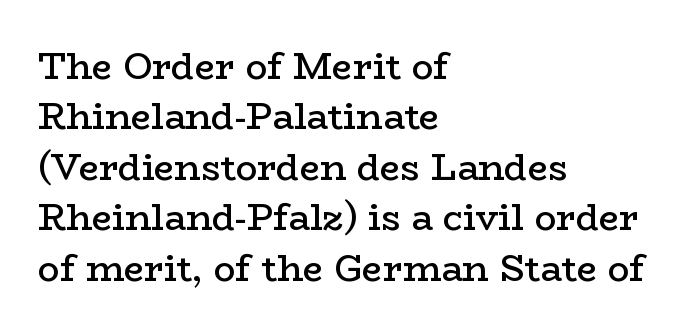
Q: Is the text bold? A: Semi-bold.
Q: Is the text italic (slanted)? A: No, it is upright.
Q: Is the typeface a serif or a sans-serif typeface? A: Serif.
Q: Is the text underlined? A: No.
Q: How is the paragraph aligned? A: Left-aligned.
Q: Is the spacing between letters normal or unusually wide? A: Normal.
Q: Is the spacing between lines tight, normal or loose? A: Normal.
Q: Width (condensed, normal, or wide)? A: Wide.
Q: Stroke contrast? A: Low.
Q: x-height? A: Medium.
Q: Monospaced? A: No.
